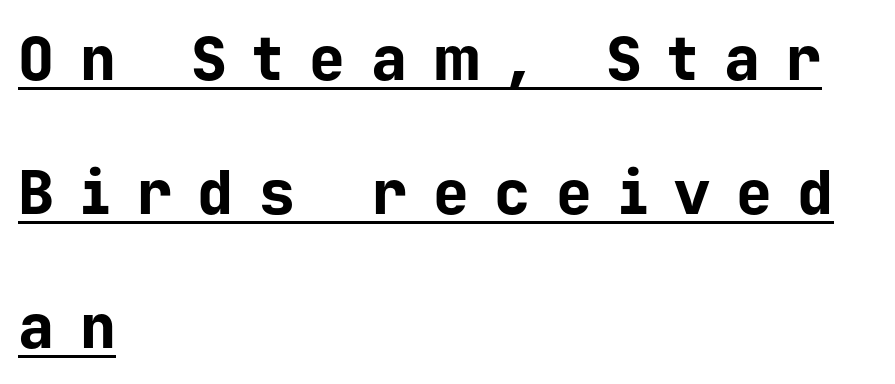
The image shows 60 px bold sans-serif type, upright, monospaced; set left-aligned, loose line spacing (2.23x), unusually wide letter spacing (+0.43 em), underlined; low stroke contrast and a medium x-height.
